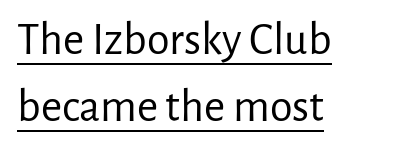
Visually the block forms a straight wall on the left and a jagged coastline on the right. Default kerning and tracking; the words read as compact shapes. Underline: present. The type family on display is of the sans-serif kind. The rendering uses a moderate line-height, typical for paragraphs.
